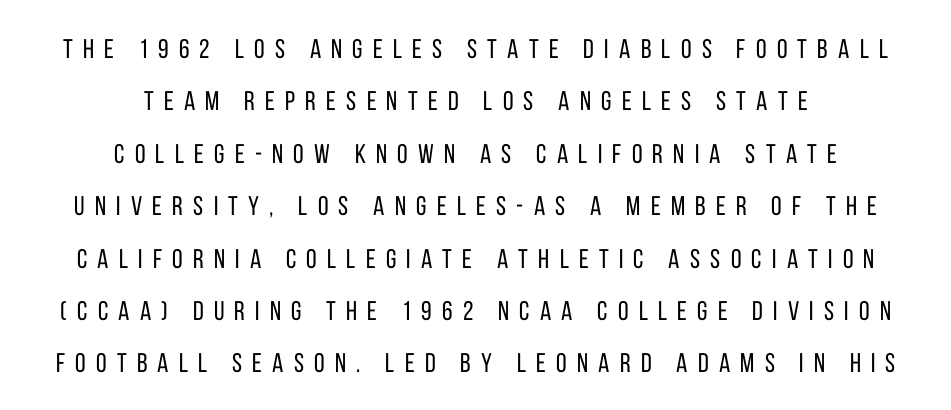
These lines have a slow, spaced-out rhythm from letter to letter. Is there any slant? The stems are plumb. Weight: not bold — regular or lighter. Notice how the passage keeps no hard edge, just a central spine.
